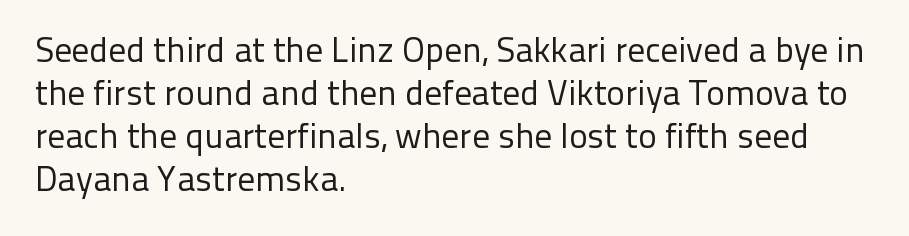
Q: Is the text bold? A: No.
Q: Is the text italic (slanted)? A: No, it is upright.
Q: Is the typeface a serif or a sans-serif typeface? A: Sans-serif.
Q: Is the text underlined? A: No.
Q: How is the paragraph aligned? A: Left-aligned.
Q: Is the spacing between letters normal or unusually wide? A: Normal.
Q: Width (condensed, normal, or wide)? A: Normal.
Q: Stroke contrast? A: Low.
Q: x-height? A: Medium.
Q: Monospaced? A: No.
